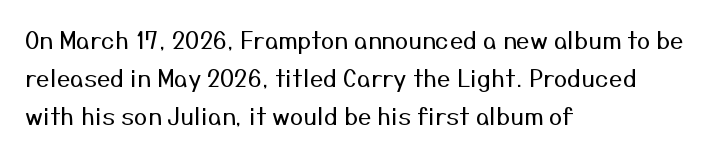
The image shows 24 px text type, upright; set left-aligned, normal line spacing (1.58x), normal letter spacing, not underlined.
